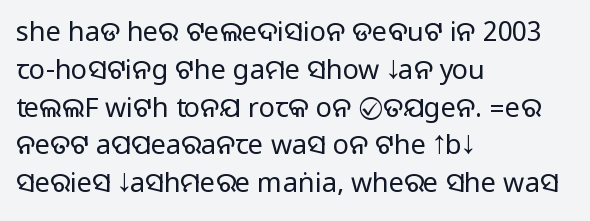
The ragged edge is on the right, which tells us the setting is flush left. Underline: absent. Does the leading feel generous? No, just average. The type is set solid horizontally, with unmodified tracking.
